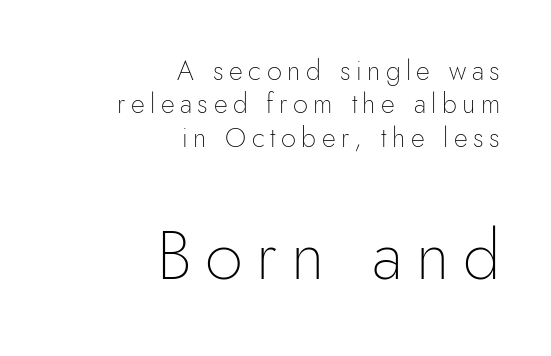
The image shows 68 px thin sans-serif type, upright; set right-aligned, line spacing 1.24x, unusually wide letter spacing (+0.2 em), not underlined; the second (bottom) block is 2.52x larger; low stroke contrast and a small x-height.
